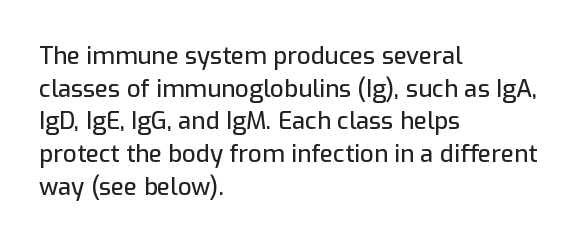
Q: Is the text italic (slanted)? A: No, it is upright.
Q: Is the text underlined? A: No.
Q: How is the paragraph aligned? A: Left-aligned.
Q: Is the spacing between letters normal or unusually wide? A: Normal.
Q: Is the spacing between lines tight, normal or loose? A: Normal.
